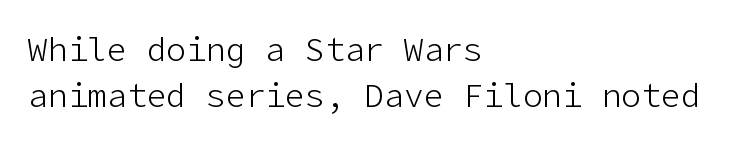
{"serif": "no", "italic": "no", "bold": "no", "weight": "light", "width": "normal", "stroke_contrast": "low", "x_height": "medium", "underline": "no", "align": "left", "line_spacing": "normal", "line_spacing_ratio": 1.38, "letter_spacing": "normal", "letter_spacing_em": 0.0, "glyph_px": 33}
